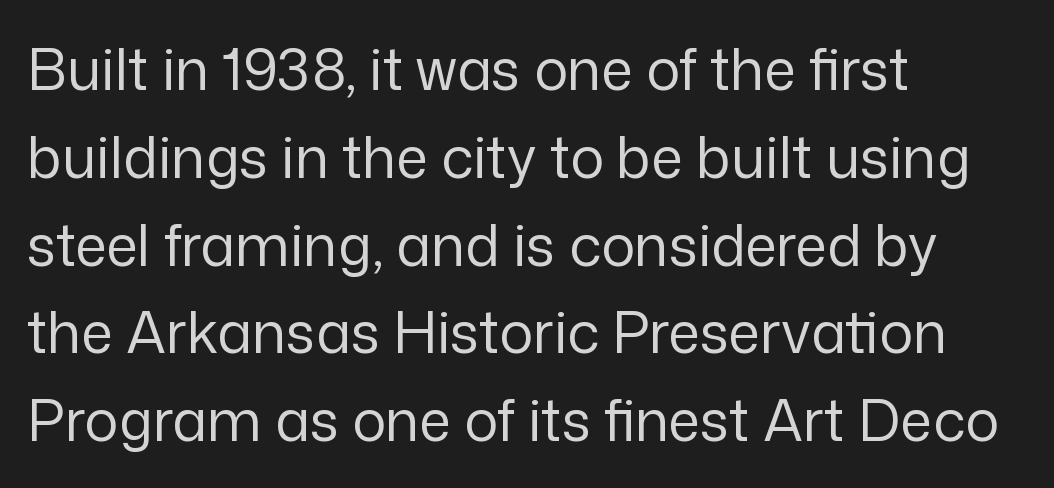
Caption: standard tracking, unaltered. A bare baseline throughout the passage. The leading is moderate, giving the passage an even texture. What kind of face is this? One without serifs — a sans.
